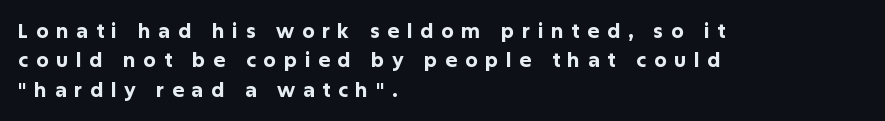
This sample keeps an unexceptional amount of space between lines. The rendering anchors every line to the left-hand side. The string is rendered with underlining switched off. Loose tracking; the words dissolve into strings of separated letters. The type sits square on the baseline with zero lean.
